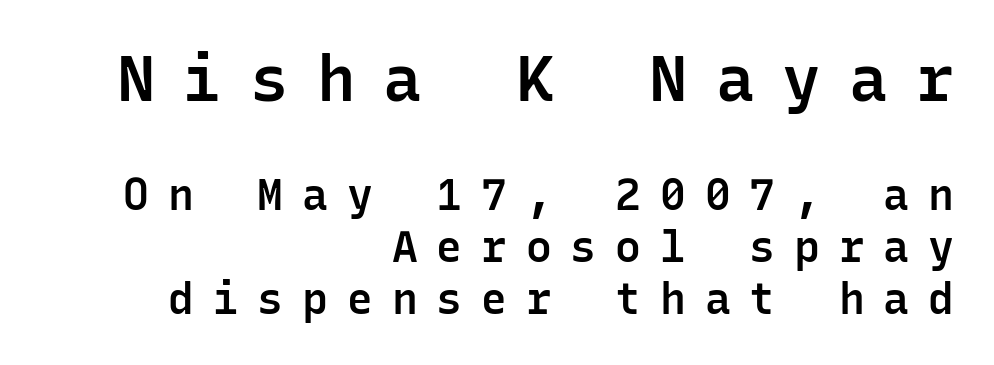
{"serif": "no", "italic": "no", "bold": "semi", "weight": "semibold", "width": "normal", "stroke_contrast": "low", "x_height": "medium", "monospaced": "yes", "underline": "no", "align": "right", "line_spacing_ratio": 1.21, "letter_spacing": "wide", "letter_spacing_em": 0.44, "larger_block": "first", "size_ratio": 1.49, "glyph_px": 64}
